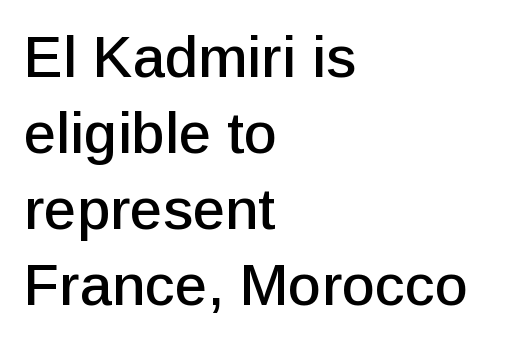
Q: Is the text italic (slanted)? A: No, it is upright.
Q: Is the typeface a serif or a sans-serif typeface? A: Sans-serif.
Q: Is the text underlined? A: No.
Q: How is the paragraph aligned? A: Left-aligned.
Q: Is the spacing between letters normal or unusually wide? A: Normal.
Q: Is the spacing between lines tight, normal or loose? A: Normal.
Q: Width (condensed, normal, or wide)? A: Normal.
Q: Stroke contrast? A: Low.
Q: x-height? A: Medium.
Q: Monospaced? A: No.
